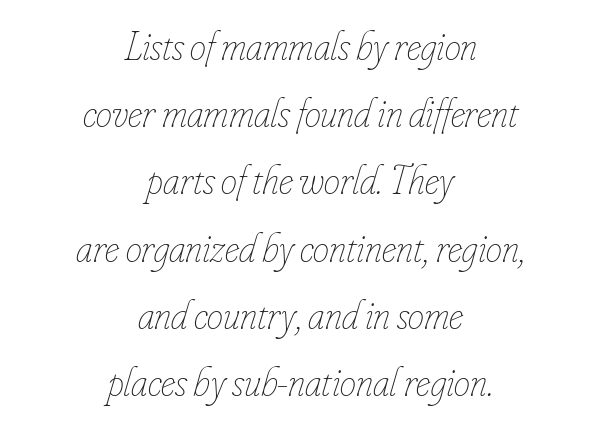
{"italic": "yes", "lean": "right", "slant_degrees": 16, "bold": "no", "weight": "thin", "width": "condensed", "stroke_contrast": "low", "x_height": "small", "monospaced": "no", "underline": "no", "align": "center", "line_spacing": "normal", "line_spacing_ratio": 1.64, "letter_spacing": "normal", "letter_spacing_em": 0.0, "glyph_px": 41}
